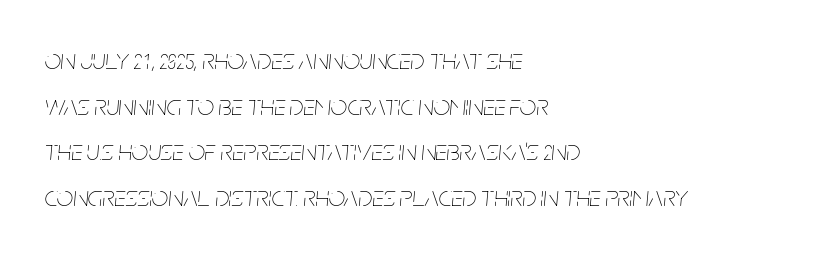
Q: Is the text bold? A: No.
Q: Is the text italic (slanted)? A: Yes, it leans right by about 5 degrees.
Q: Is the text underlined? A: No.
Q: How is the paragraph aligned? A: Left-aligned.
Q: Is the spacing between letters normal or unusually wide? A: Normal.
Q: Is the spacing between lines tight, normal or loose? A: Normal.
Q: Width (condensed, normal, or wide)? A: Condensed.
Q: Stroke contrast? A: Low.
Q: x-height? A: Large.
Q: Monospaced? A: No.
